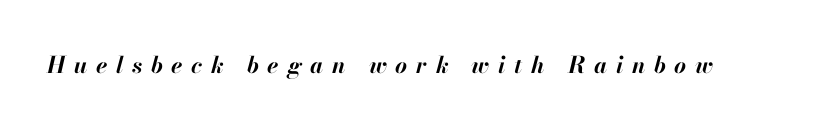
The image shows 23 px bold type, italic (leaning right); set unusually wide letter spacing (+0.38 em), not underlined.
